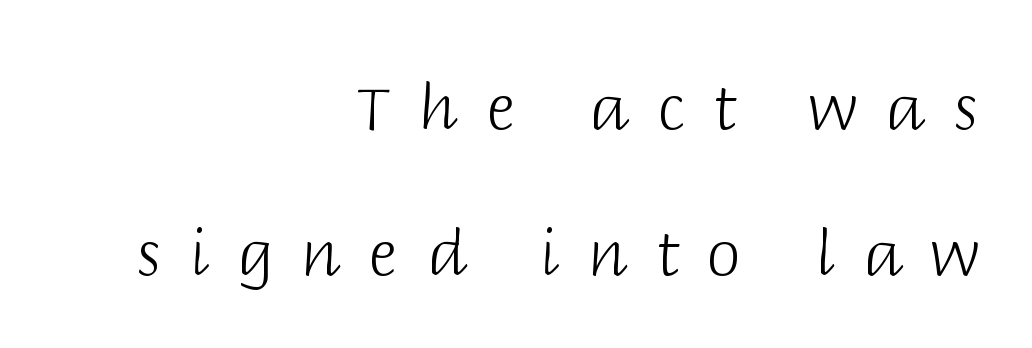
Q: Is the text bold? A: No.
Q: Is the text italic (slanted)? A: No, it is upright.
Q: Is the typeface a serif or a sans-serif typeface? A: Sans-serif.
Q: Is the text underlined? A: No.
Q: How is the paragraph aligned? A: Right-aligned.
Q: Is the spacing between letters normal or unusually wide? A: Unusually wide.
Q: Is the spacing between lines tight, normal or loose? A: Loose.
Q: Width (condensed, normal, or wide)? A: Normal.
Q: Stroke contrast? A: Low.
Q: x-height? A: Large.
Q: Monospaced? A: No.
